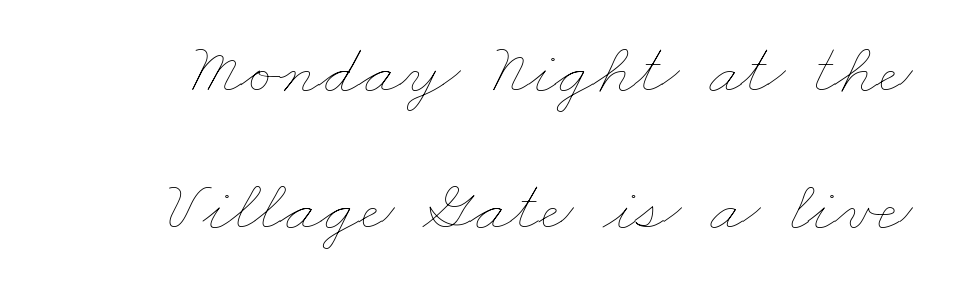
The image shows 73 px thin, wide type; set line spacing 1.88x, normal letter spacing, not underlined; low stroke contrast and a small x-height.
